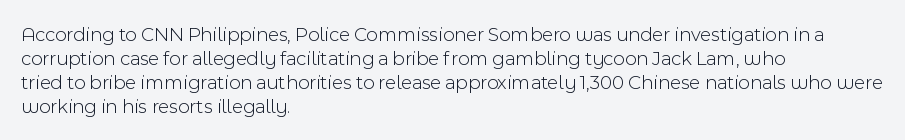
The image shows 20 px text type, upright; set left-aligned, line spacing 1.2x, normal letter spacing, not underlined.
